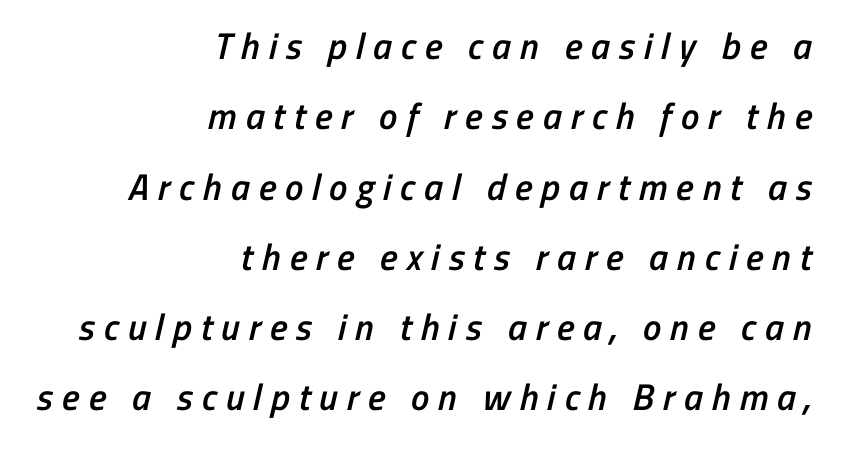
The image shows 37 px semibold, condensed sans-serif type; set right-aligned, loose line spacing (1.9x), unusually wide letter spacing (+0.24 em), not underlined; low stroke contrast and a medium x-height.
